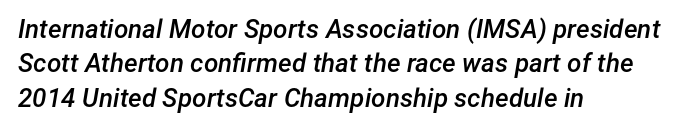
Q: Is the text bold? A: Semi-bold.
Q: Is the text italic (slanted)? A: Yes, it leans right by about 12 degrees.
Q: Is the text underlined? A: No.
Q: How is the paragraph aligned? A: Left-aligned.
Q: Is the spacing between letters normal or unusually wide? A: Normal.
Q: Is the spacing between lines tight, normal or loose? A: Normal.
